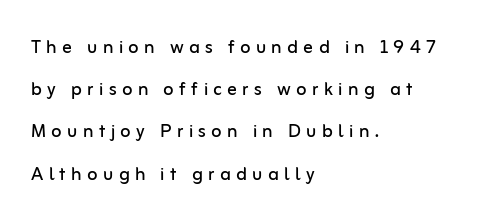
Q: Is the text bold? A: No.
Q: Is the text italic (slanted)? A: No, it is upright.
Q: Is the text underlined? A: No.
Q: How is the paragraph aligned? A: Left-aligned.
Q: Is the spacing between letters normal or unusually wide? A: Unusually wide.
